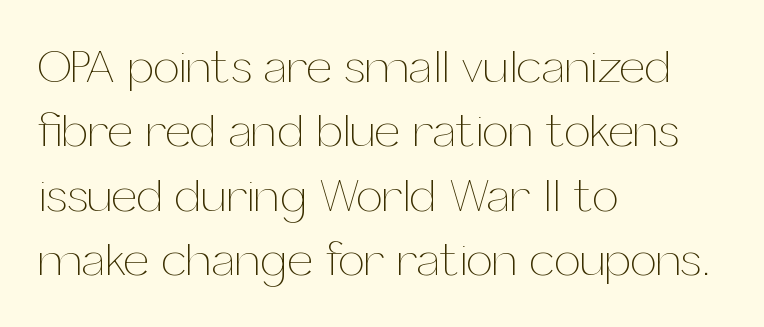
Q: Is the text bold? A: No.
Q: Is the text italic (slanted)? A: No, it is upright.
Q: Is the text underlined? A: No.
Q: How is the paragraph aligned? A: Left-aligned.
Q: Is the spacing between letters normal or unusually wide? A: Normal.
Q: Is the spacing between lines tight, normal or loose? A: Normal.
Q: Width (condensed, normal, or wide)? A: Normal.
Q: Stroke contrast? A: Medium.
Q: x-height? A: Medium.
Q: Monospaced? A: No.
